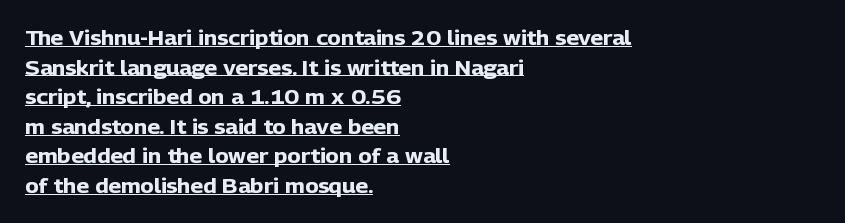
Q: Is the text bold? A: Yes.
Q: Is the text italic (slanted)? A: No, it is upright.
Q: Is the text underlined? A: Yes.
Q: How is the paragraph aligned? A: Left-aligned.
Q: Is the spacing between letters normal or unusually wide? A: Normal.
Q: Is the spacing between lines tight, normal or loose? A: Normal.
